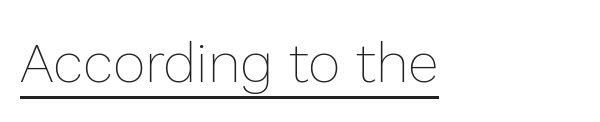
{"italic": "no", "bold": "no", "weight": "thin", "width": "normal", "x_height": "medium", "monospaced": "no", "underline": "yes", "align": "left", "letter_spacing": "normal", "letter_spacing_em": 0.0, "glyph_px": 56}
